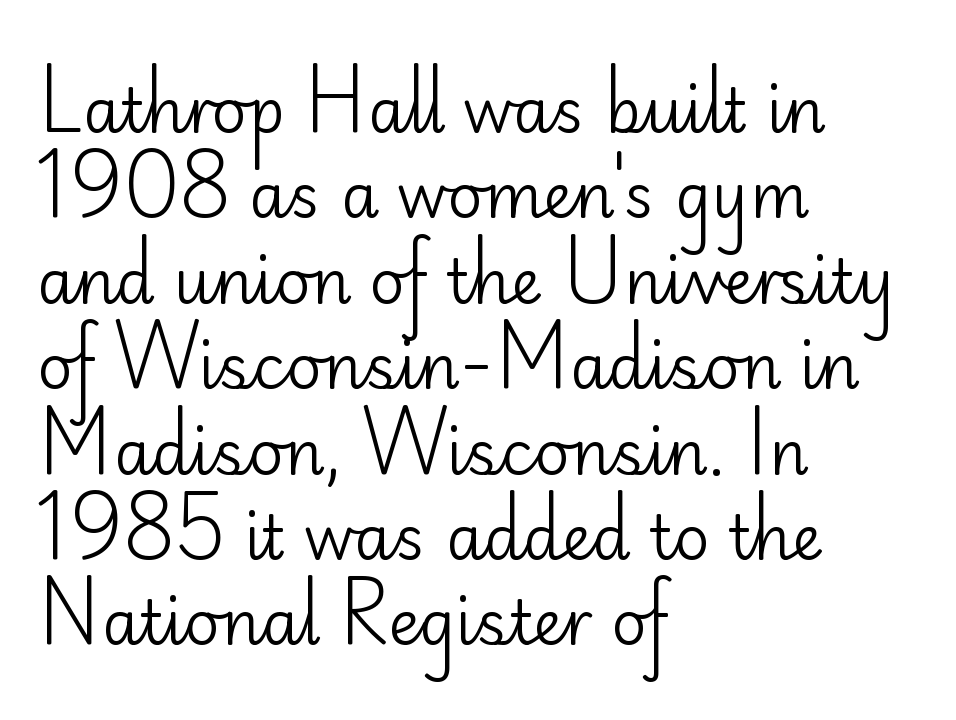
{"serif": "no", "italic": "no", "bold": "no", "weight": "regular", "width": "normal", "stroke_contrast": "low", "x_height": "small", "monospaced": "no", "underline": "no", "align": "left", "line_spacing": "normal", "line_spacing_ratio": 1.4, "letter_spacing": "normal", "letter_spacing_em": 0.0, "glyph_px": 61}
